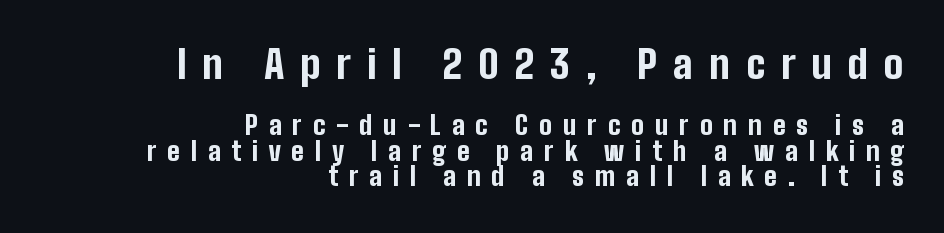
Inter-character spacing is expanded well beyond the font's built-in metrics. Interline gaps are noticeably narrow in this sample. Is this a fixed-width face? No — the glyphs have proportional, varying widths. The upper block of text is set noticeably larger than the block beneath it.
